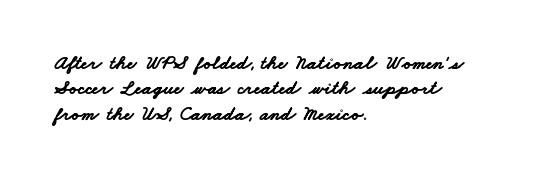
Inter-character spacing is left at the font's built-in metrics. How would I describe the line gaps? Plain and ordinary. The glyphs have the mass of a bold cut. The words here are not underlined.
